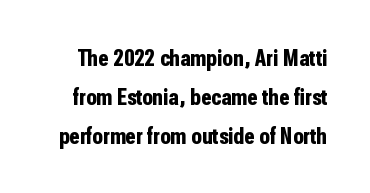
The image shows 24 px bold type, upright; set normal line spacing (1.62x), normal letter spacing, not underlined.
